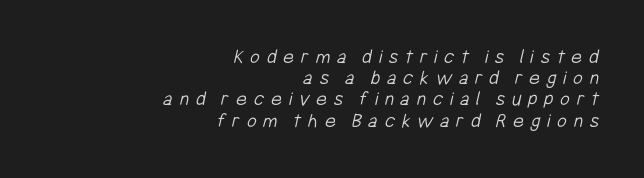
The image shows 21 px text type; set right-aligned, tight line spacing (1.01x), unusually wide letter spacing (+0.32 em), not underlined.
